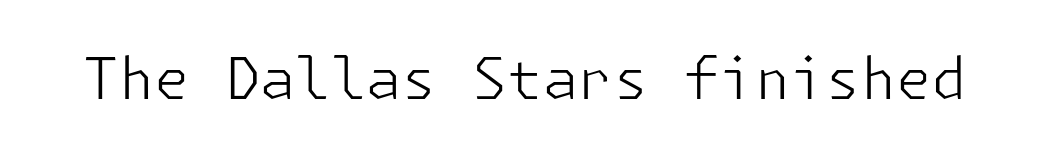
The image shows 57 px light sans-serif type, upright; set normal letter spacing, not underlined; low stroke contrast and a medium x-height.
